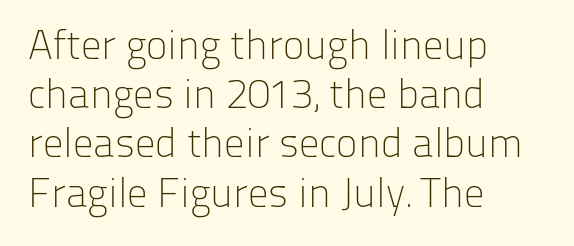
Every stem runs plumb, perpendicular to the baseline. Each line starts at the same left margin while the right side varies. No letter is thick-stroked: the sample isn't bold. The face used here is proportionally spaced, like ordinary book or web type. Anything drawn beneath the words? Only blank space. Glyph-to-glyph distance matches everyday printed text.
